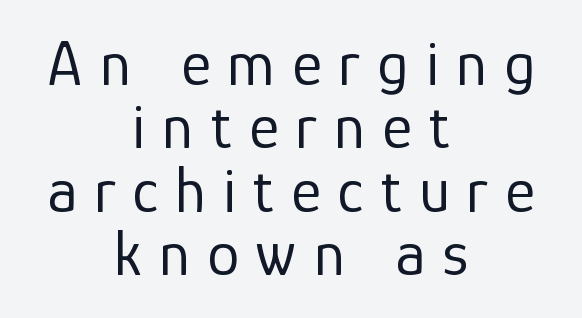
You could only call the tracking loose — the letters float apart. This is sans-serif lettering, the kind often seen on screens and signage. The glyphs are unaccompanied by any horizontal stroke below them. Counters stay open thanks to moderate or lighter strokes. Regarding leading, the lines here are crowded together.
